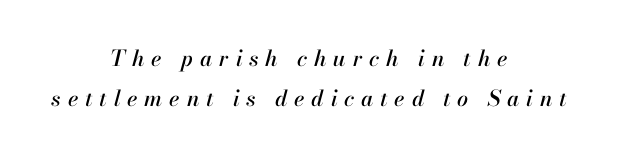
Caption: expanded tracking, letters set apart. A centered setting, common on invitations and titles, is used for this passage. Underline: absent. Does the lettering tilt? It does — this is italic.
